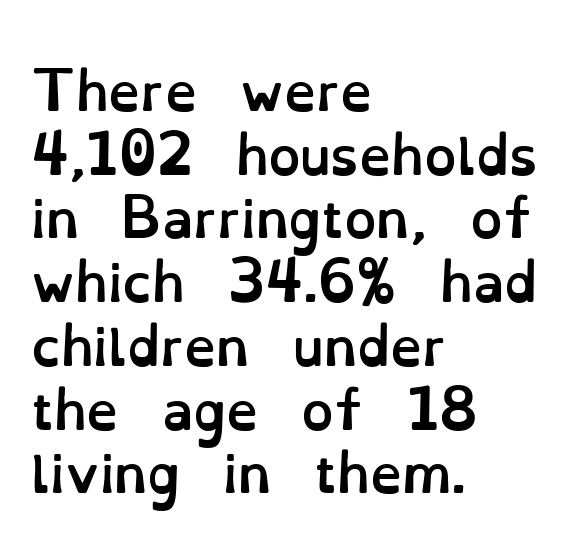
The space beneath each line is pristine and unruled. The paragraph shown leans on its left margin. What's the leading like? Ordinary, nothing unusual. Character widths vary here, with narrow letters taking less room than wide ones.
